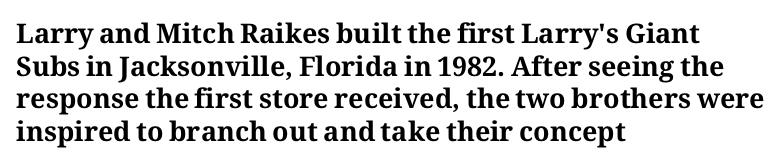
The image shows 27 px bold type, upright; set left-aligned, line spacing 1.21x, normal letter spacing, not underlined.
